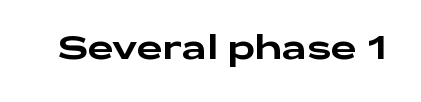
Words float on clear page, feet unadorned. Tracking value appears to be zero — textbook default spacing. A typesetter would label this face a sans. It's the straight-up-and-down kind of type. The passage shown is typed in a proportional face where columns would drift.
